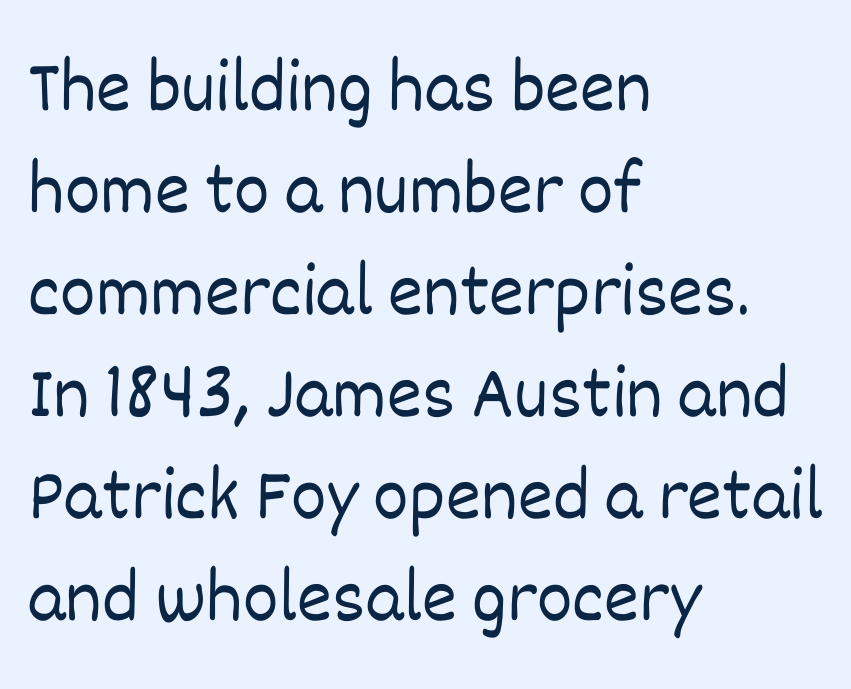
This sample uses plain, unmodified letter spacing. Honestly, there is no underline to notice here at all. The typesetting does not lean heavy: it is not bold. The passage shown is typed in a proportional face where columns would drift. The block of text has a typical density, with ordinary space between rows. If you drew a ruler down the left edge, every line would touch it.
